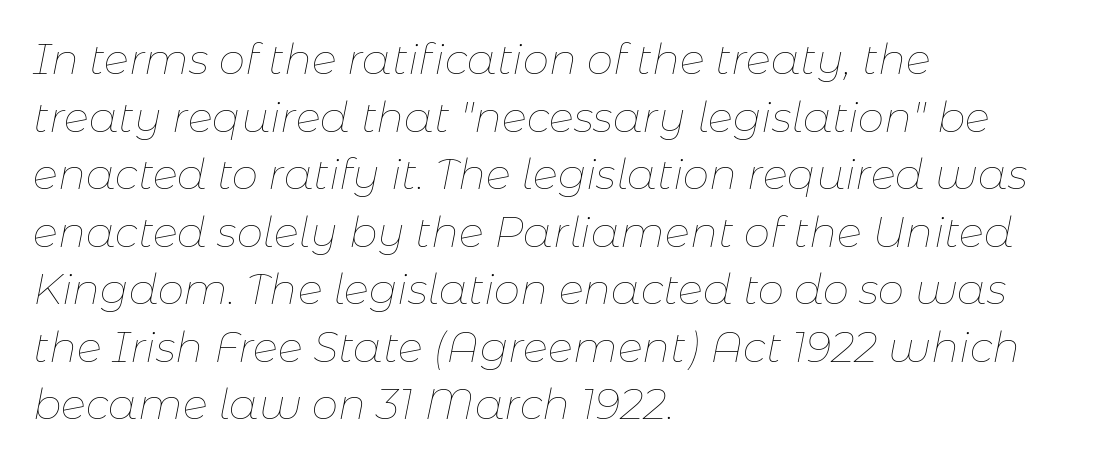
Vertical stems look standard width or narrower in stroke. Between one letter and the next there's only the usual sliver of space. The glyphs look as if they've been sheared to an angle. Compared with typical paragraphs, the rows here are spaced about the same. Descenders hang freely into open space. Note the varied advance widths — an 'i' is clearly narrower than an 'm'.
